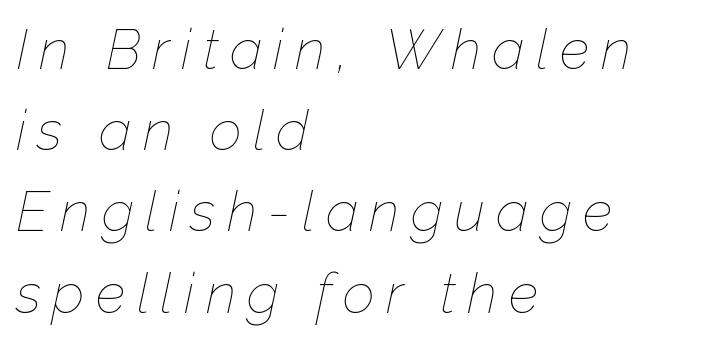
Q: Is the text bold? A: No.
Q: Is the text italic (slanted)? A: Yes, it leans right by about 12 degrees.
Q: Is the text underlined? A: No.
Q: How is the paragraph aligned? A: Left-aligned.
Q: Is the spacing between letters normal or unusually wide? A: Unusually wide.
Q: Is the spacing between lines tight, normal or loose? A: Normal.
Q: Width (condensed, normal, or wide)? A: Normal.
Q: Stroke contrast? A: Low.
Q: x-height? A: Medium.
Q: Monospaced? A: No.
